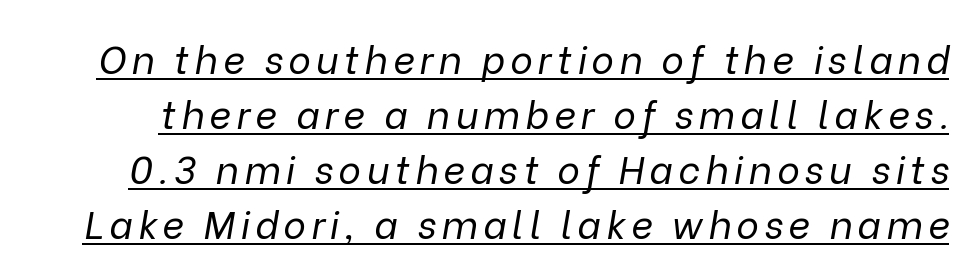
The image shows 38 px regular-weight type, italic (leaning right); set normal line spacing (1.45x), underlined; low stroke contrast and a medium x-height.
